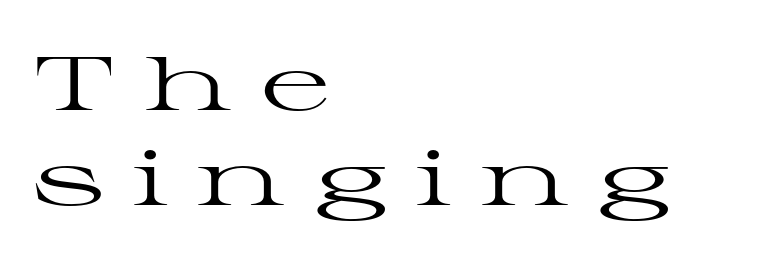
Q: Is the text bold? A: No.
Q: Is the text italic (slanted)? A: No, it is upright.
Q: Is the typeface a serif or a sans-serif typeface? A: Serif.
Q: Is the text underlined? A: No.
Q: How is the paragraph aligned? A: Left-aligned.
Q: Is the spacing between letters normal or unusually wide? A: Unusually wide.
Q: Is the spacing between lines tight, normal or loose? A: Normal.
Q: Width (condensed, normal, or wide)? A: Wide.
Q: Stroke contrast? A: High.
Q: x-height? A: Medium.
Q: Monospaced? A: No.
